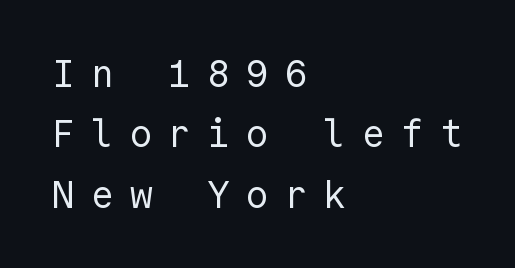
Q: Is the text bold? A: No.
Q: Is the text italic (slanted)? A: No, it is upright.
Q: Is the typeface a serif or a sans-serif typeface? A: Sans-serif.
Q: Is the text underlined? A: No.
Q: How is the paragraph aligned? A: Left-aligned.
Q: Is the spacing between letters normal or unusually wide? A: Unusually wide.
Q: Is the spacing between lines tight, normal or loose? A: Normal.
Q: Width (condensed, normal, or wide)? A: Normal.
Q: x-height? A: Medium.
